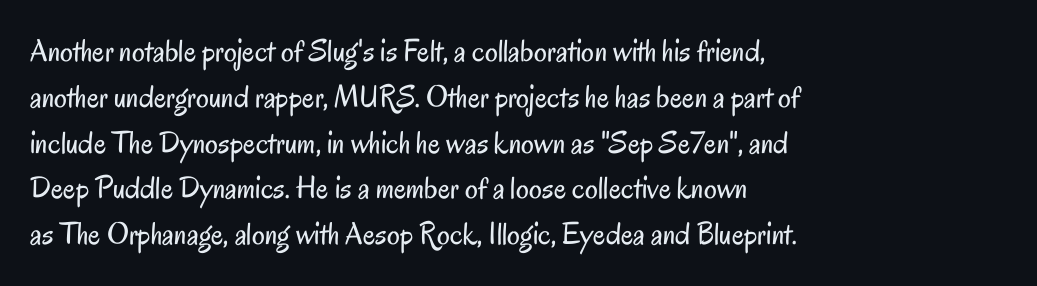
The image shows 32 px regular-weight, condensed sans-serif type, upright; set left-aligned, normal line spacing (1.43x), normal letter spacing, not underlined; low stroke contrast and a small x-height.
